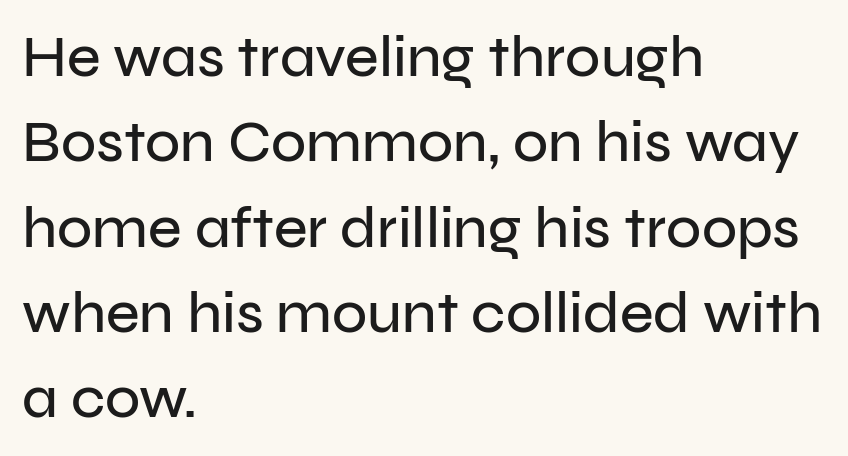
{"serif": "no", "italic": "no", "width": "normal", "stroke_contrast": "low", "x_height": "medium", "monospaced": "no", "underline": "no", "align": "left", "line_spacing": "normal", "line_spacing_ratio": 1.47, "letter_spacing": "normal", "letter_spacing_em": 0.0, "glyph_px": 58}
